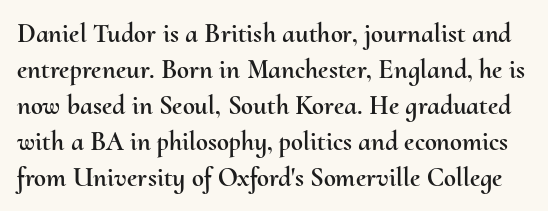
Q: Is the text italic (slanted)? A: No, it is upright.
Q: Is the text underlined? A: No.
Q: Is the spacing between letters normal or unusually wide? A: Normal.
Q: Is the spacing between lines tight, normal or loose? A: Normal.
